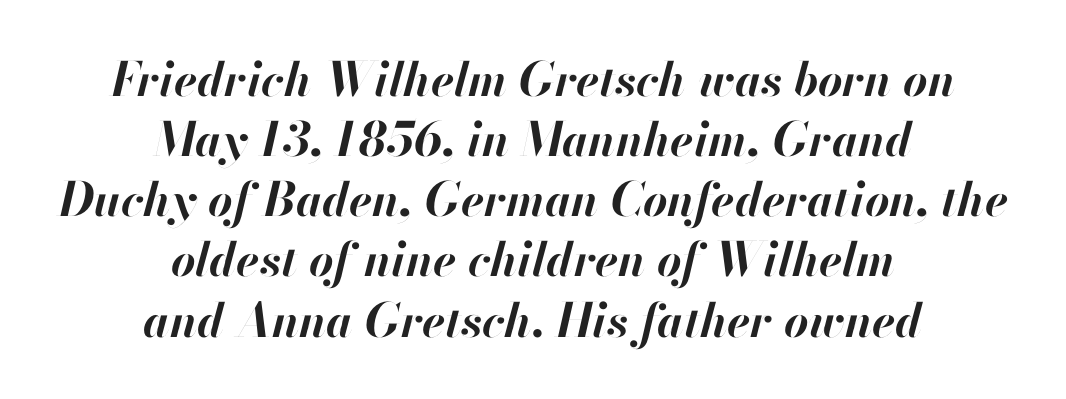
Q: Is the text bold? A: Yes.
Q: Is the text italic (slanted)? A: Yes, it leans right by about 13 degrees.
Q: Is the text underlined? A: No.
Q: How is the paragraph aligned? A: Centered.
Q: Is the spacing between letters normal or unusually wide? A: Normal.
Q: Is the spacing between lines tight, normal or loose? A: Normal.
Q: Width (condensed, normal, or wide)? A: Normal.
Q: Stroke contrast? A: High.
Q: x-height? A: Small.
Q: Monospaced? A: No.
